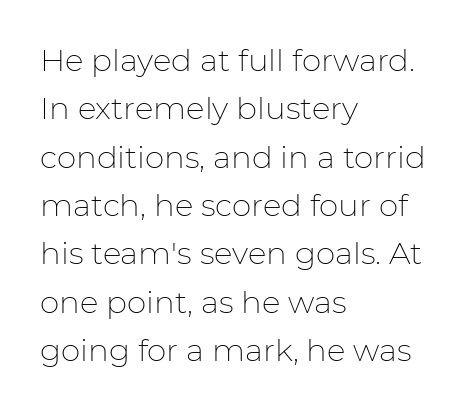
Q: Is the text bold? A: No.
Q: Is the text italic (slanted)? A: No, it is upright.
Q: Is the typeface a serif or a sans-serif typeface? A: Sans-serif.
Q: Is the text underlined? A: No.
Q: How is the paragraph aligned? A: Left-aligned.
Q: Is the spacing between letters normal or unusually wide? A: Normal.
Q: Is the spacing between lines tight, normal or loose? A: Normal.
Q: Width (condensed, normal, or wide)? A: Normal.
Q: Stroke contrast? A: Low.
Q: x-height? A: Medium.
Q: Monospaced? A: No.
